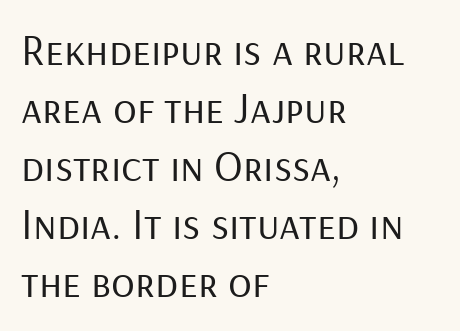
The image shows 44 px regular-weight sans-serif type, upright; set left-aligned, normal line spacing (1.32x), normal letter spacing, not underlined; low stroke contrast and a medium x-height.
